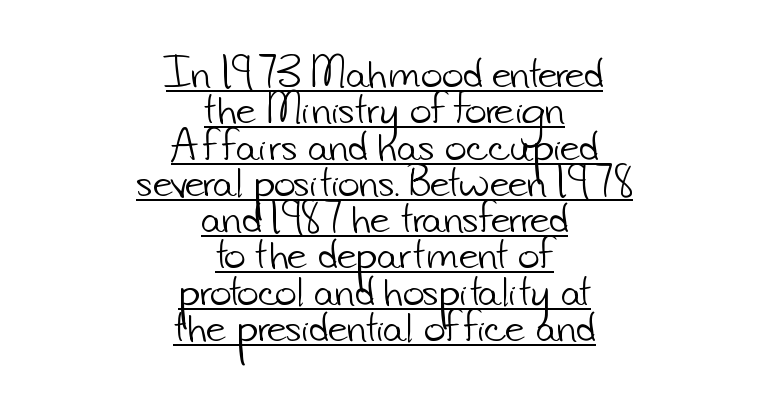
Check the space under the baseline: a stroke is drawn there. Letter spacing: default. Spacing verdict: proportional, widths tailored to each character. Quick note: interline space is minimal. Weight: not bold — regular or lighter. Reading down the block, each line starts at a different indent, mirrored at its end.
